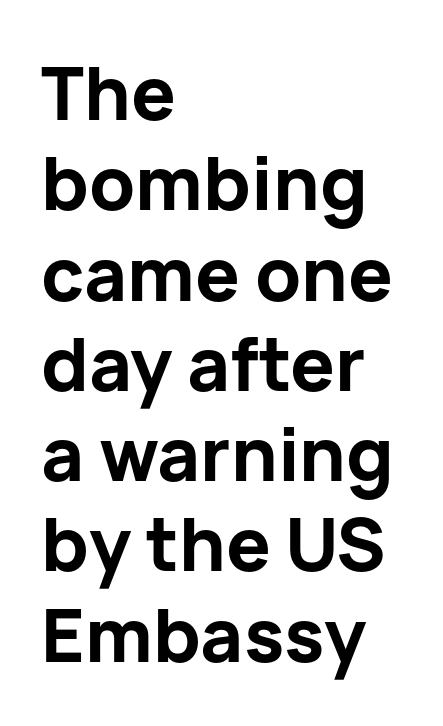
{"serif": "no", "italic": "no", "bold": "yes", "weight": "bold", "width": "normal", "stroke_contrast": "low", "x_height": "medium", "monospaced": "no", "underline": "no", "align": "left", "line_spacing_ratio": 1.22, "letter_spacing": "normal", "letter_spacing_em": 0.0, "glyph_px": 74}
